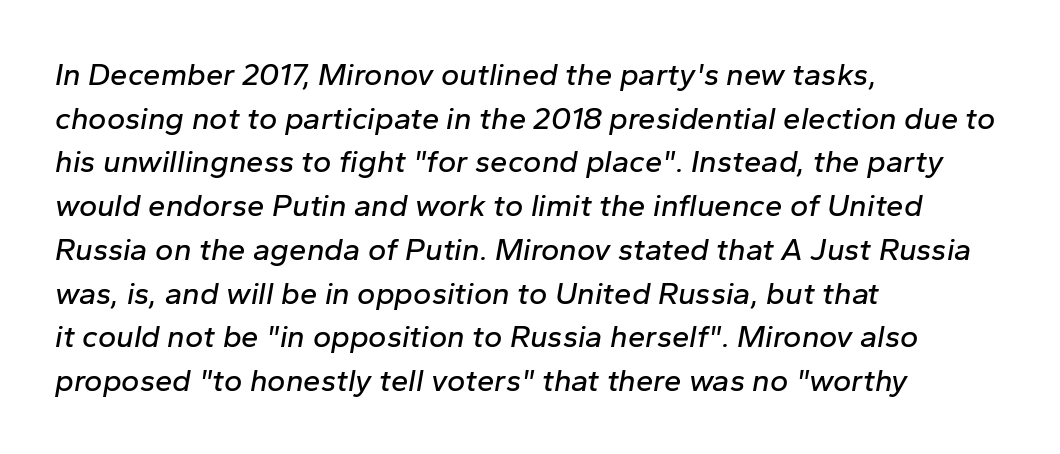
Horizontal alignment here is leftward, the default for most running prose. Caption: standard tracking, unaltered. Notice how descenders clear the ascenders below comfortably — that's standard leading. Decoration check: the copy has no underline. Character widths vary here, with narrow letters taking less room than wide ones.
